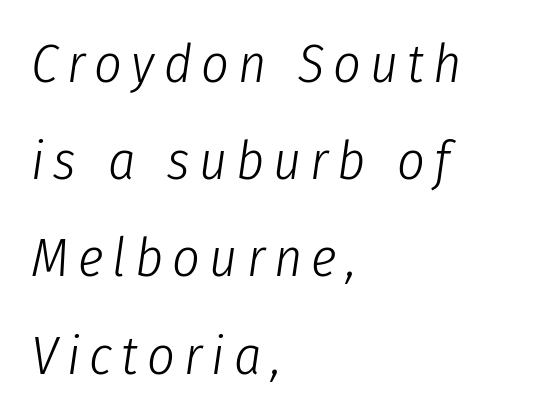
The image shows 54 px light, condensed type, italic (leaning right); set left-aligned, line spacing 1.8x, not underlined; low stroke contrast and a medium x-height.
